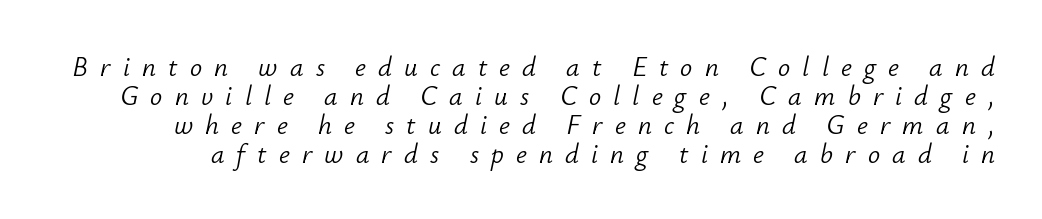
The image shows 27 px text type, italic (leaning right); set tight line spacing (1.08x), unusually wide letter spacing (+0.45 em), not underlined.
